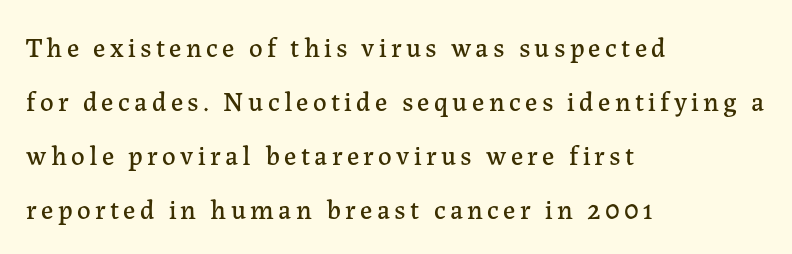
If you drew a ruler down the left edge, every line would touch it. The lettering stays uniformly vertical, giving the passage a roman look. Loosely led — the rows are spread out. This rendering features lettering with no underline.
